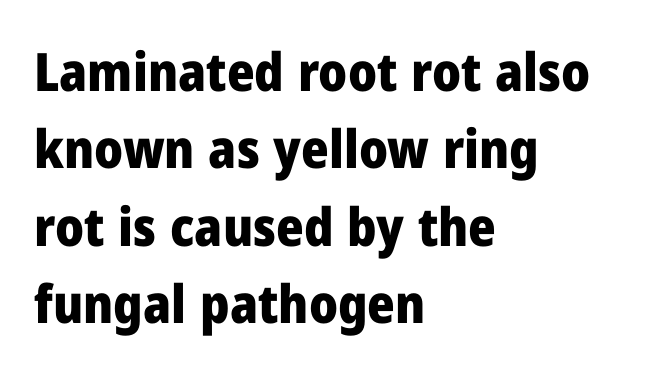
{"serif": "no", "italic": "no", "bold": "yes", "weight": "heavy", "width": "normal", "stroke_contrast": "low", "x_height": "medium", "monospaced": "no", "underline": "no", "align": "left", "line_spacing": "normal", "line_spacing_ratio": 1.46, "letter_spacing": "normal", "letter_spacing_em": 0.0, "glyph_px": 53}
